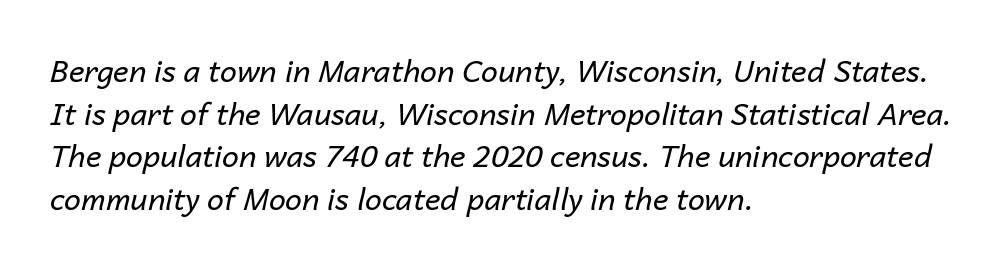
The image shows 30 px regular-weight type, italic (leaning right); set left-aligned, normal line spacing (1.42x), normal letter spacing, not underlined; low stroke contrast and a medium x-height.
